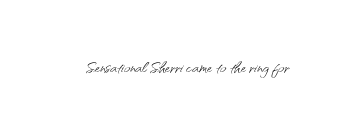
Q: Is the text bold? A: No.
Q: Is the text italic (slanted)? A: Yes.
Q: Is the text underlined? A: No.
Q: Is the spacing between letters normal or unusually wide? A: Normal.
